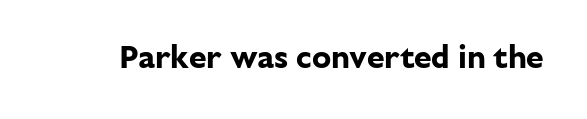
Q: Is the text bold? A: Yes.
Q: Is the text italic (slanted)? A: No, it is upright.
Q: Is the typeface a serif or a sans-serif typeface? A: Sans-serif.
Q: Is the text underlined? A: No.
Q: Is the spacing between letters normal or unusually wide? A: Normal.
Q: Width (condensed, normal, or wide)? A: Normal.
Q: Stroke contrast? A: Low.
Q: x-height? A: Medium.
Q: Monospaced? A: No.
